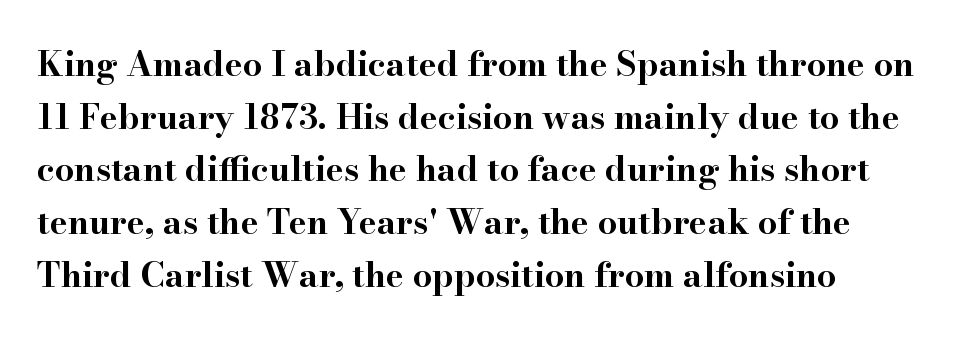
Just letters on the line, the space beneath them empty. The passage shown stacks its lines at a standard gap. This is roman type, the default non-slanted kind. Proportional: the letters do not fall into vertical columns. Heft: maximum for text — a bold.
